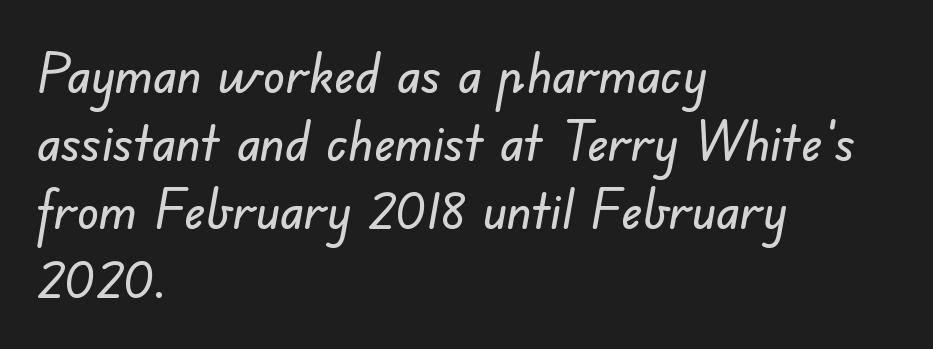
The passage shown is not underscored anywhere. The face used here is proportionally spaced, like ordinary book or web type. The font family rendered here belongs to the sans-serif group. Alignment: flush left. The gaps between neighbouring characters are ordinary and unremarkable.
